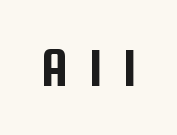
The axis of the letterforms is exactly vertical. The letters advance in unequal steps, a hallmark of proportional type. The typeface chosen for these lines omits serifs. Descender tails drop into unmarked territory.
